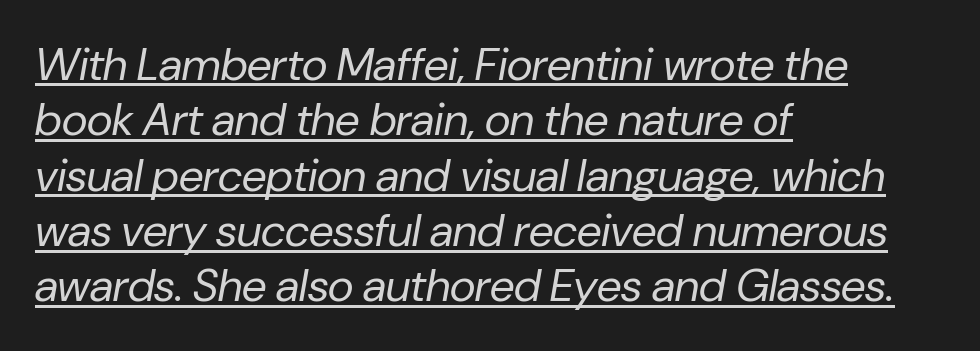
These glyphs show unthickened strokes, regular width or finer. Nobody touched the tracking dial on this one. Each line starts at the same left margin while the right side varies. When letters slant like this, we call the style italic.
